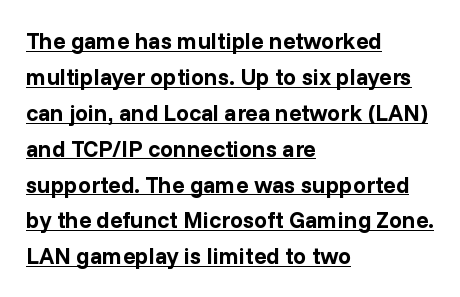
Q: Is the text bold? A: Yes.
Q: Is the text italic (slanted)? A: No, it is upright.
Q: Is the text underlined? A: Yes.
Q: How is the paragraph aligned? A: Left-aligned.
Q: Is the spacing between letters normal or unusually wide? A: Normal.
Q: Is the spacing between lines tight, normal or loose? A: Normal.
